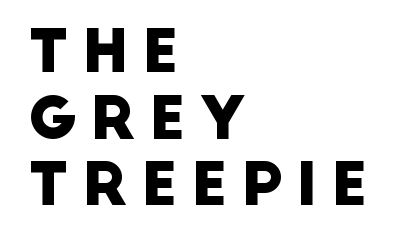
Q: Is the typeface a serif or a sans-serif typeface? A: Sans-serif.
Q: Is the text underlined? A: No.
Q: How is the paragraph aligned? A: Left-aligned.
Q: Is the spacing between letters normal or unusually wide? A: Unusually wide.
Q: Is the spacing between lines tight, normal or loose? A: Tight.
Q: Width (condensed, normal, or wide)? A: Normal.
Q: Stroke contrast? A: Low.
Q: x-height? A: Large.
Q: Monospaced? A: No.
